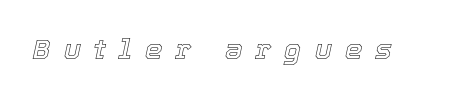
Q: Is the text italic (slanted)? A: Yes, it leans right by about 12 degrees.
Q: Is the text underlined? A: No.
Q: Is the spacing between letters normal or unusually wide? A: Unusually wide.
Q: Width (condensed, normal, or wide)? A: Normal.
Q: x-height? A: Medium.
Q: Monospaced? A: No.
